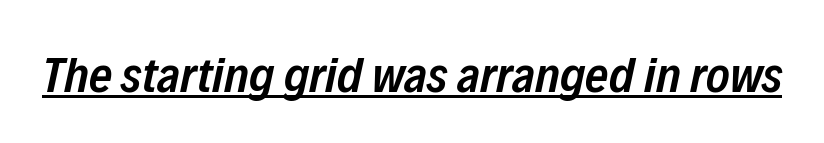
{"italic": "yes", "lean": "right", "slant_degrees": 12, "bold": "semi", "weight": "semibold", "width": "condensed", "stroke_contrast": "low", "x_height": "medium", "monospaced": "no", "underline": "yes", "letter_spacing": "normal", "letter_spacing_em": 0.0, "glyph_px": 50}
